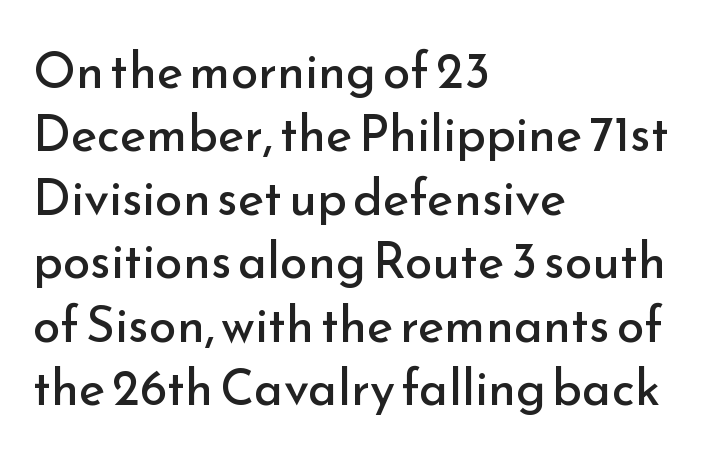
The image shows 50 px regular-weight sans-serif type, upright; set left-aligned, normal line spacing (1.27x), normal letter spacing, not underlined; low stroke contrast and a small x-height.
